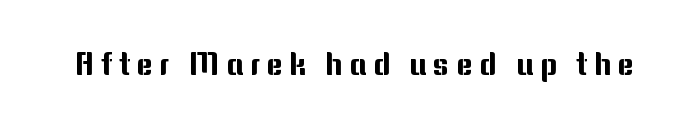
Q: Is the text italic (slanted)? A: No, it is upright.
Q: Is the typeface a serif or a sans-serif typeface? A: Sans-serif.
Q: Is the text underlined? A: No.
Q: Is the spacing between letters normal or unusually wide? A: Unusually wide.
Q: Width (condensed, normal, or wide)? A: Normal.
Q: Stroke contrast? A: Medium.
Q: x-height? A: Medium.
Q: Monospaced? A: No.
